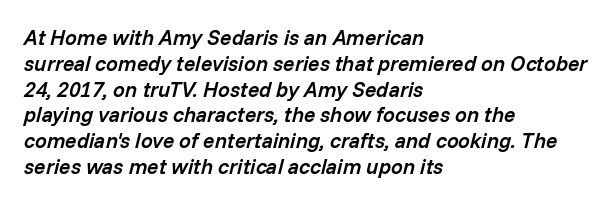
{"italic": "yes", "lean": "right", "slant_degrees": 14, "bold": "semi", "underline": "no", "align": "left", "line_spacing_ratio": 1.23, "letter_spacing": "normal", "letter_spacing_em": 0.0, "glyph_px": 21}
